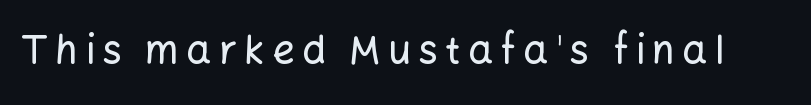
Q: Is the text italic (slanted)? A: No, it is upright.
Q: Is the typeface a serif or a sans-serif typeface? A: Sans-serif.
Q: Is the text underlined? A: No.
Q: Width (condensed, normal, or wide)? A: Normal.
Q: Stroke contrast? A: Low.
Q: x-height? A: Medium.
Q: Monospaced? A: No.
